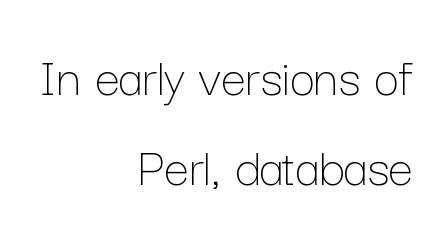
The image shows 56 px thin type, upright; set right-aligned, normal line spacing (1.61x), normal letter spacing, not underlined; low stroke contrast and a medium x-height.
